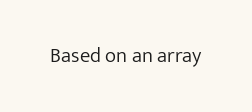
The image shows 21 px text type, upright; set normal letter spacing, not underlined.
